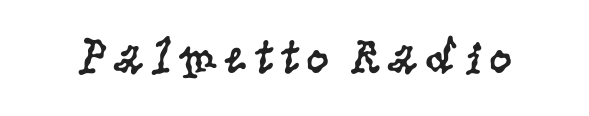
The image shows 51 px regular-weight, condensed serif type; set not underlined; low stroke contrast and a large x-height.
